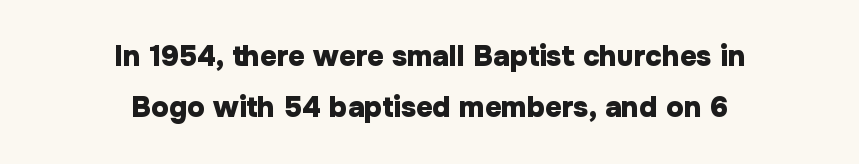
Q: Is the text bold? A: Yes.
Q: Is the text italic (slanted)? A: No, it is upright.
Q: Is the typeface a serif or a sans-serif typeface? A: Sans-serif.
Q: Is the text underlined? A: No.
Q: How is the paragraph aligned? A: Centered.
Q: Is the spacing between letters normal or unusually wide? A: Normal.
Q: Width (condensed, normal, or wide)? A: Normal.
Q: Stroke contrast? A: Low.
Q: x-height? A: Medium.
Q: Monospaced? A: No.
